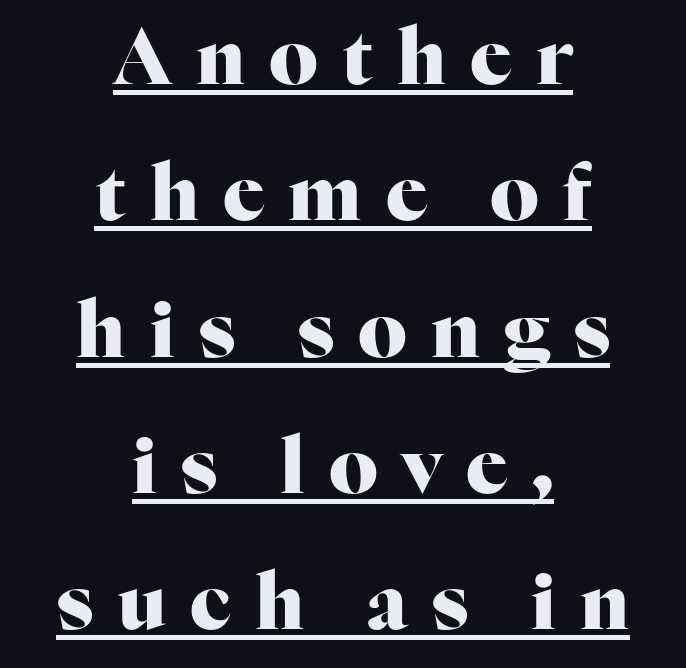
{"serif": "yes", "italic": "no", "bold": "yes", "weight": "heavy", "width": "normal", "stroke_contrast": "high", "x_height": "medium", "monospaced": "no", "underline": "yes", "align": "center", "line_spacing_ratio": 1.77, "letter_spacing": "wide", "letter_spacing_em": 0.31, "glyph_px": 77}
